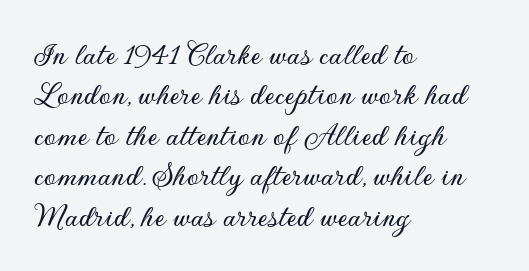
Character widths vary here, with narrow letters taking less room than wide ones. The passage is arranged the way most books set body copy — flush left. Check the space under the baseline: it is left empty. The line texture is even and compact thanks to regular tracking. Nope, no serifs anywhere on these letters.
